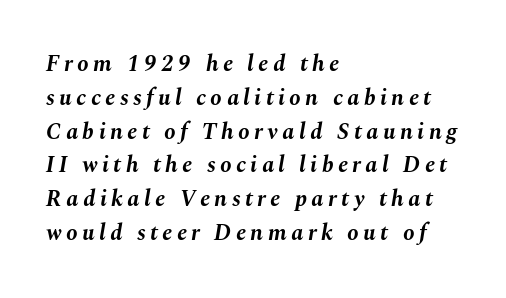
Compared with ordinary roman type, these characters are visibly tilted. Compared with a centered layout, this one pins lines to the left instead. If you measured baseline to baseline, you'd find a middling distance. Descenders are the only things crossing below the line. As a designer I'd log this as weight 700, bold.
